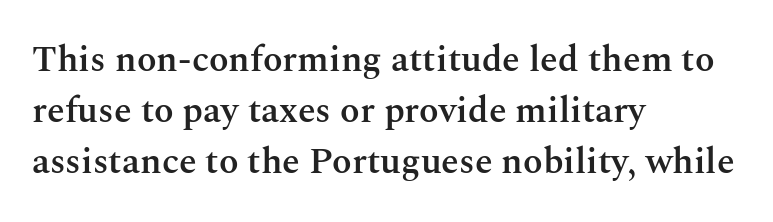
The image shows 36 px semibold serif type, upright; set left-aligned, normal line spacing (1.41x), normal letter spacing, not underlined; medium stroke contrast and a medium x-height.
